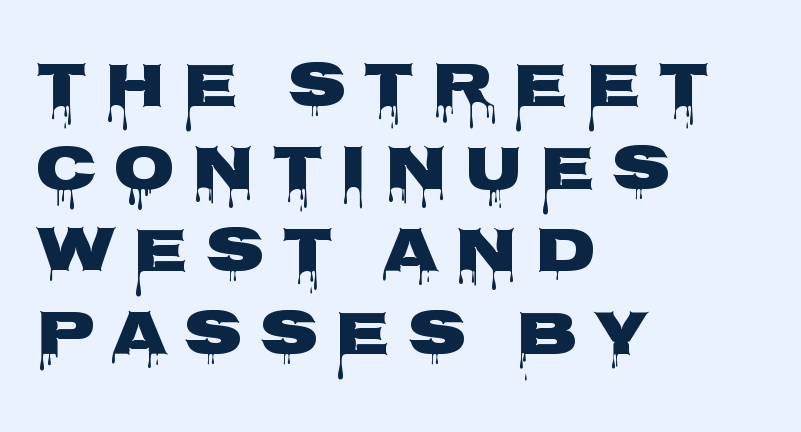
Compared with typical body copy, the letter spacing here is much looser. The face used here is proportionally spaced, like ordinary book or web type. The face used here is a sans, in the tradition of grotesques and geometrics. Only glyphs here, with clear space below each row. The paragraph has a hard left edge and a soft right edge. You can tell it's not italic because the verticals are truly vertical.
